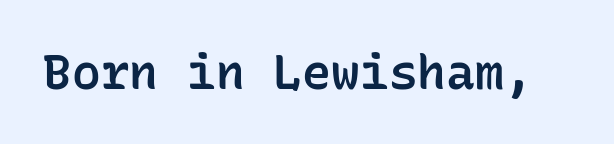
Q: Is the text bold? A: Semi-bold.
Q: Is the text italic (slanted)? A: No, it is upright.
Q: Is the typeface a serif or a sans-serif typeface? A: Sans-serif.
Q: Is the text underlined? A: No.
Q: Is the spacing between letters normal or unusually wide? A: Normal.
Q: Width (condensed, normal, or wide)? A: Normal.
Q: Stroke contrast? A: Low.
Q: x-height? A: Medium.
Q: Monospaced? A: Yes.
